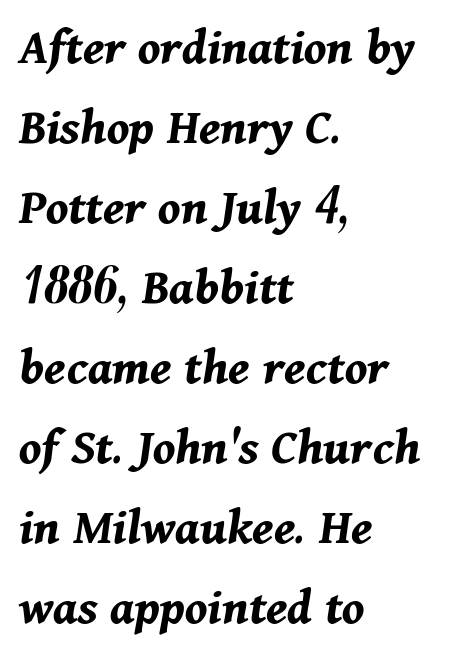
Q: Is the text bold? A: Yes.
Q: Is the text italic (slanted)? A: Yes, it leans right by about 11 degrees.
Q: Is the text underlined? A: No.
Q: How is the paragraph aligned? A: Left-aligned.
Q: Is the spacing between letters normal or unusually wide? A: Normal.
Q: Is the spacing between lines tight, normal or loose? A: Normal.
Q: Width (condensed, normal, or wide)? A: Normal.
Q: Stroke contrast? A: Medium.
Q: x-height? A: Medium.
Q: Monospaced? A: No.
